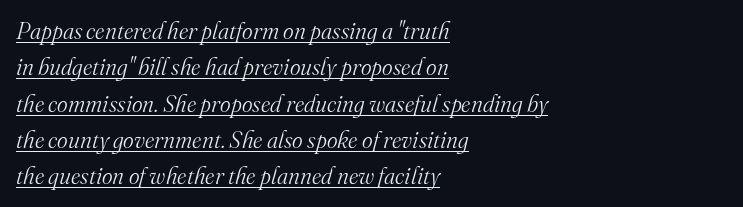
A typesetter would call this zero additional tracking. Reading down the block, your eye returns to a fixed left position each line. The cut favours lightness, reaching ordinary text weight at its darkest. Style check: oblique. The lettering is marked with a stroke running underneath it.
